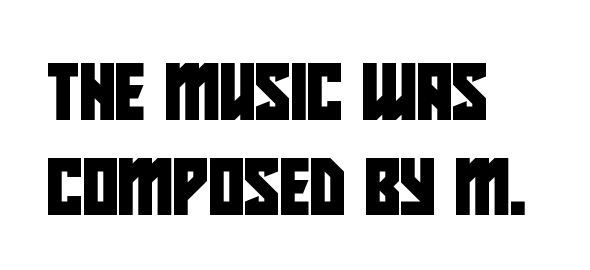
Q: Is the typeface a serif or a sans-serif typeface? A: Sans-serif.
Q: Is the text underlined? A: No.
Q: How is the paragraph aligned? A: Left-aligned.
Q: Is the spacing between letters normal or unusually wide? A: Normal.
Q: Width (condensed, normal, or wide)? A: Condensed.
Q: Stroke contrast? A: Low.
Q: x-height? A: Large.
Q: Monospaced? A: No.
